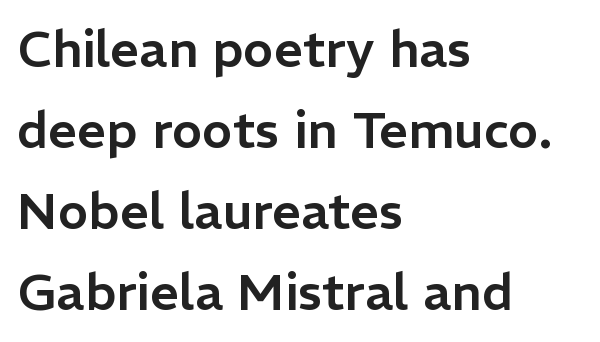
{"serif": "no", "italic": "no", "width": "normal", "stroke_contrast": "low", "x_height": "medium", "monospaced": "no", "underline": "no", "align": "left", "line_spacing": "normal", "line_spacing_ratio": 1.59, "letter_spacing": "normal", "letter_spacing_em": 0.0, "glyph_px": 51}
